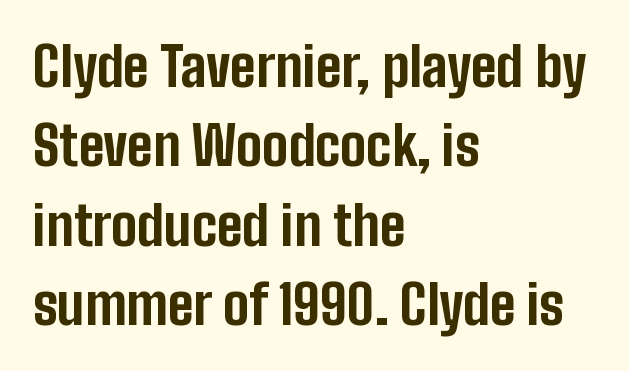
The image shows 54 px bold, condensed sans-serif type, upright; set left-aligned, normal line spacing (1.47x), normal letter spacing, not underlined; low stroke contrast and a medium x-height.
